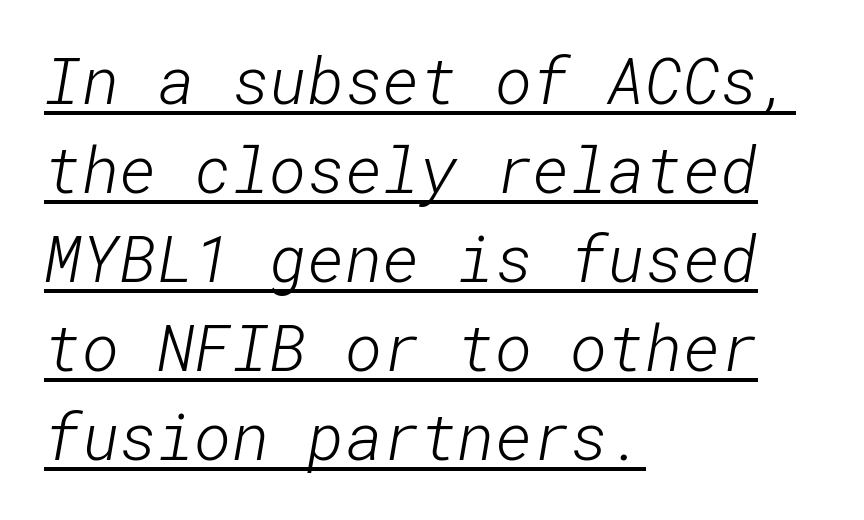
{"serif": "no", "bold": "no", "weight": "light", "width": "normal", "stroke_contrast": "low", "x_height": "medium", "underline": "yes", "align": "left", "line_spacing": "normal", "line_spacing_ratio": 1.39, "letter_spacing": "normal", "letter_spacing_em": 0.0, "glyph_px": 64}
